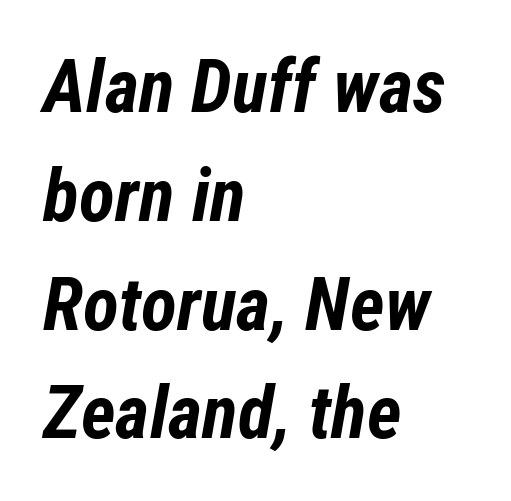
Honestly, the letter spacing is just normal — you wouldn't notice it. Unmarked baselines from the first word to the last. Emphasis by weight is at full strength: bold. Each line starts at the same left margin while the right side varies. The face used here is proportionally spaced, like ordinary book or web type. Rows of type keep a routine distance in the vertical direction.
